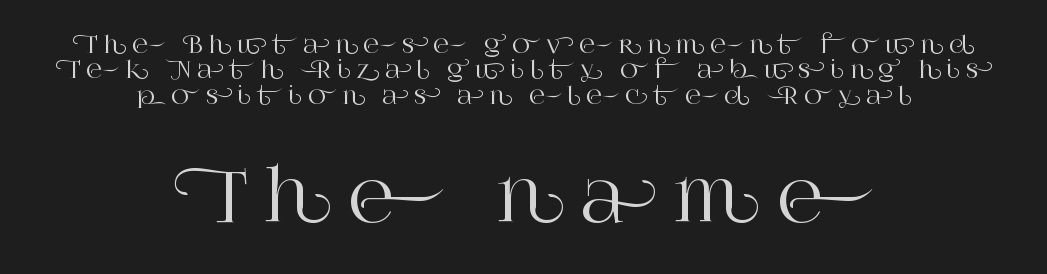
Bare-footed words on every line. The rendering positions every line midway between the sides. Ascenders rise straight up at ninety degrees. Whoever set this chose condensed vertical rhythm over breathing room. Is the lower block the larger one? Yes — the lower block carries the bigger type. Loose tracking; the words dissolve into strings of separated letters.
